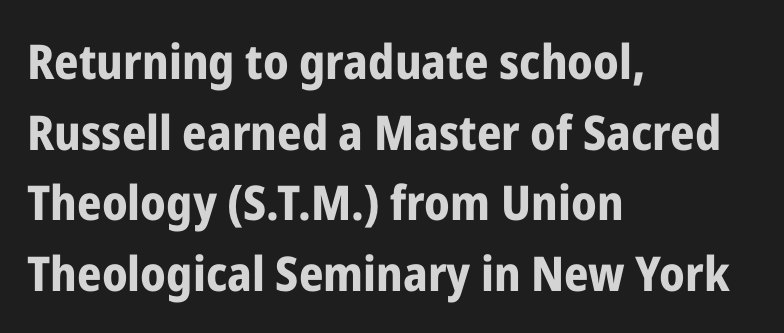
The passage is arranged the way most books set body copy — flush left. This block has exactly the height ordinary leading produces. Glance below the letters and you will spot only blank space. Look at the stroke-to-counter ratio: heavy, a bold.
